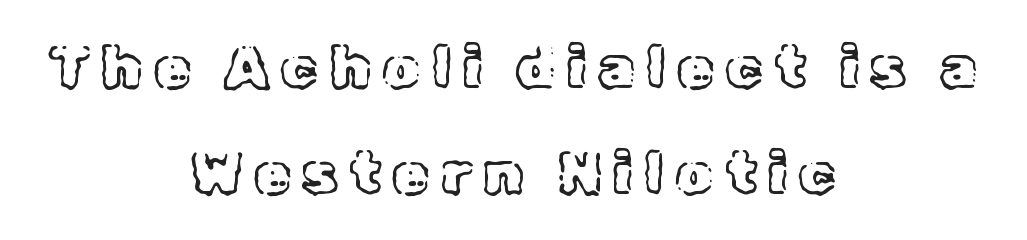
The image shows 59 px text type, upright; set centered, line spacing 1.8x, unusually wide letter spacing (+0.2 em), not underlined; a medium x-height.
